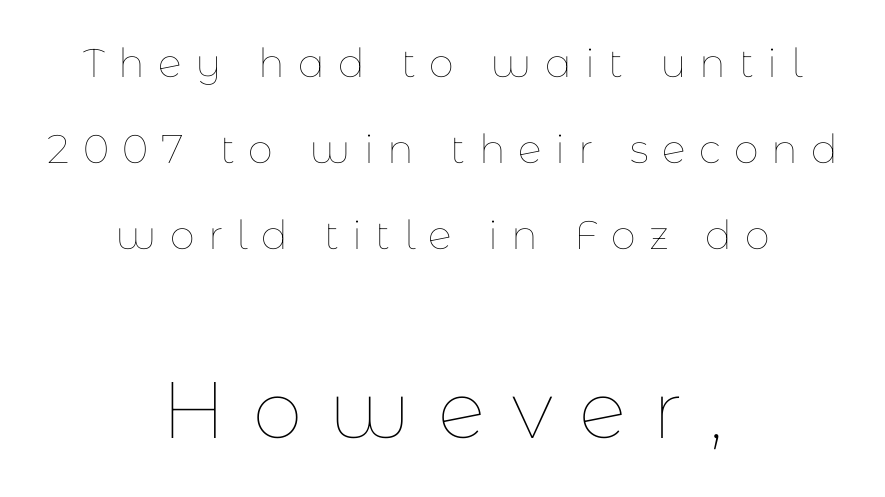
{"italic": "no", "bold": "no", "weight": "thin", "width": "normal", "stroke_contrast": "low", "x_height": "medium", "monospaced": "no", "underline": "no", "align": "center", "line_spacing": "loose", "line_spacing_ratio": 2.15, "letter_spacing": "wide", "letter_spacing_em": 0.33, "larger_block": "second", "size_ratio": 2.0, "glyph_px": 80}
